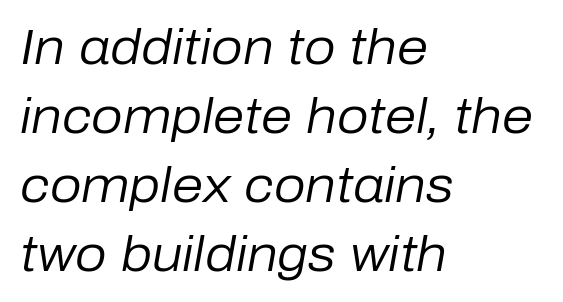
{"italic": "yes", "lean": "right", "slant_degrees": 10, "bold": "no", "weight": "regular", "width": "normal", "stroke_contrast": "low", "x_height": "medium", "monospaced": "no", "underline": "no", "align": "left", "line_spacing": "normal", "line_spacing_ratio": 1.38, "letter_spacing": "normal", "letter_spacing_em": 0.0, "glyph_px": 50}
